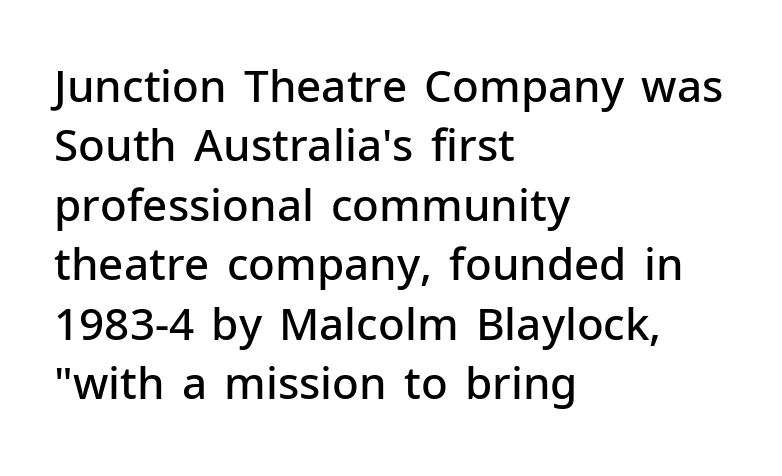
The lettering stays uniformly vertical, giving the passage a roman look. How are the letters spaced? Ordinarily, with no added tracking. A fair bit of extra ink — the face is semibold, not bold. A student would call this left alignment; a typographer would say flush left, rag right.
